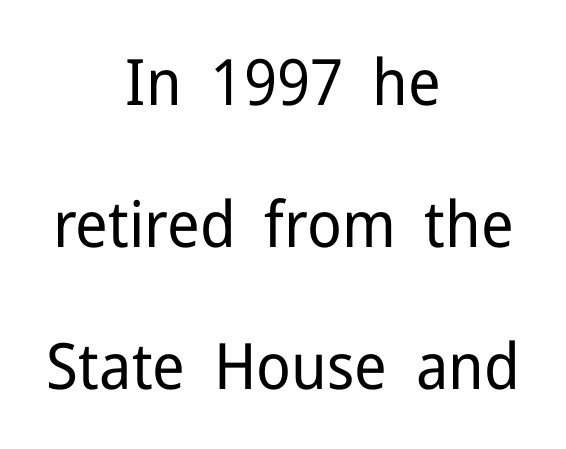
Here the designer chose a conventional face with non-uniform glyph widths. Inter-character spacing is left at the font's built-in metrics. Italic: no, the glyphs are upright roman. Baseline-to-baseline distance is far greater than the letter height. The compositor balanced each line on the midline.
